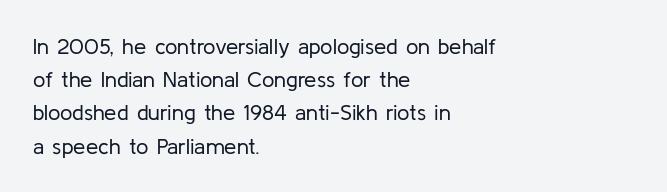
Tall strokes in this sample are plumb rather than angled. Weight: regular or lighter. Tracking value appears to be zero — textbook default spacing. The passage shown stacks its lines at a standard gap. The lines in this sample share a left origin and differ only in where they stop. Anything drawn beneath the words? Only blank space.
